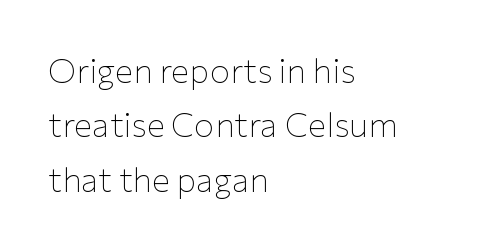
The image shows 34 px thin sans-serif type, upright; set left-aligned, normal line spacing (1.6x), normal letter spacing, not underlined; low stroke contrast and a medium x-height.
